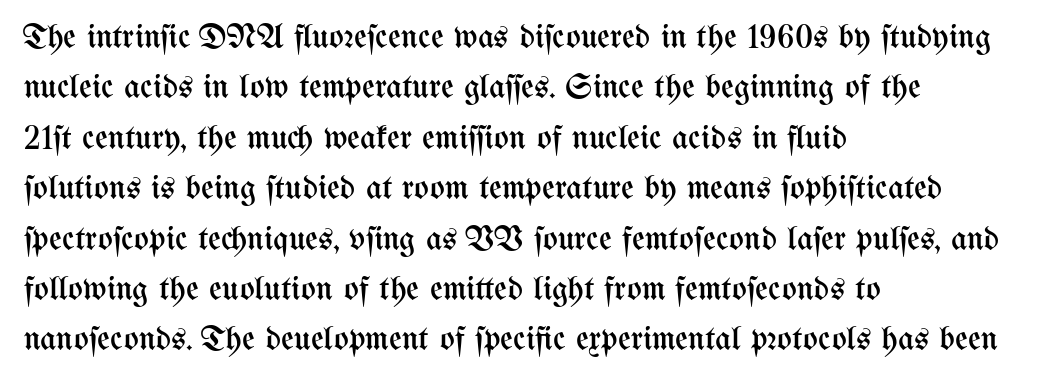
Q: Is the text bold? A: No.
Q: Is the text italic (slanted)? A: No, it is upright.
Q: Is the text underlined? A: No.
Q: How is the paragraph aligned? A: Left-aligned.
Q: Is the spacing between letters normal or unusually wide? A: Normal.
Q: Is the spacing between lines tight, normal or loose? A: Normal.
Q: Width (condensed, normal, or wide)? A: Condensed.
Q: Stroke contrast? A: Medium.
Q: x-height? A: Medium.
Q: Monospaced? A: No.
